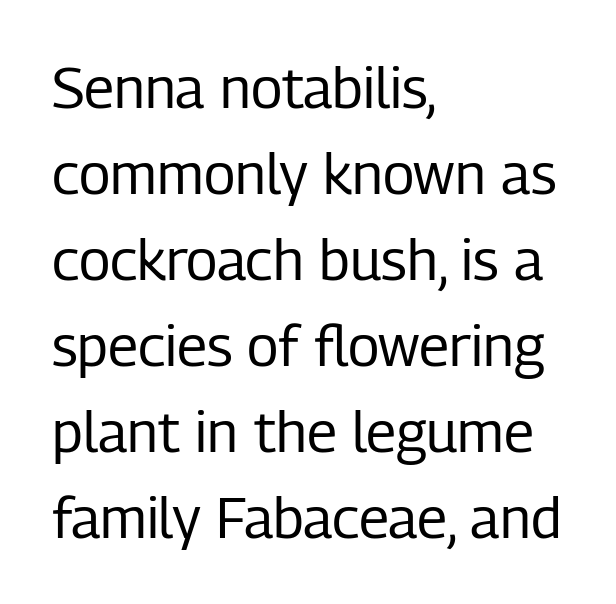
{"serif": "no", "italic": "no", "bold": "no", "weight": "regular", "width": "condensed", "stroke_contrast": "low", "x_height": "medium", "monospaced": "no", "underline": "no", "align": "left", "line_spacing": "normal", "line_spacing_ratio": 1.51, "letter_spacing": "normal", "letter_spacing_em": 0.0, "glyph_px": 57}
